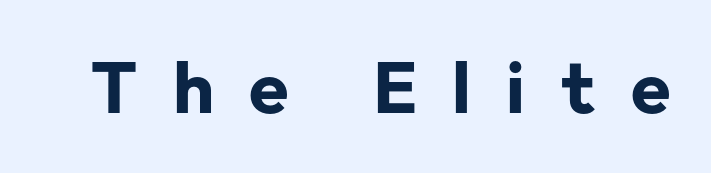
Is the type bold? Yes — the strokes are clearly thick and heavy. Any mark beneath the type? The region is blank. Characters follow at a spacing far wider than the type designer built in. Do the characters align in a grid? No, the font is proportional. Upright lettering throughout. In terms of letterform style, serifs are entirely absent.
